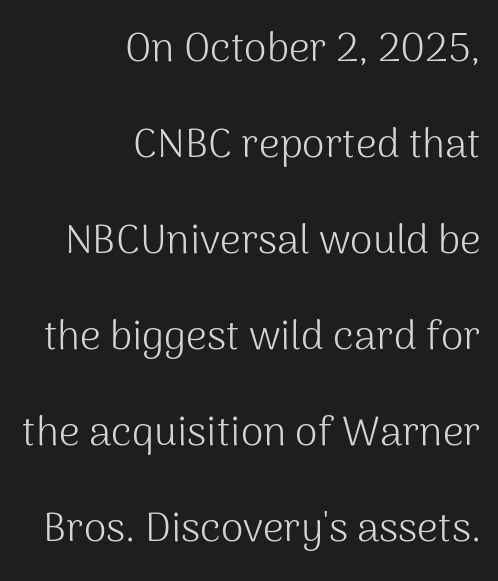
Q: Is the text bold? A: No.
Q: Is the text italic (slanted)? A: No, it is upright.
Q: Is the typeface a serif or a sans-serif typeface? A: Sans-serif.
Q: Is the text underlined? A: No.
Q: How is the paragraph aligned? A: Right-aligned.
Q: Is the spacing between letters normal or unusually wide? A: Normal.
Q: Is the spacing between lines tight, normal or loose? A: Loose.
Q: Width (condensed, normal, or wide)? A: Normal.
Q: Stroke contrast? A: Medium.
Q: x-height? A: Medium.
Q: Monospaced? A: No.
